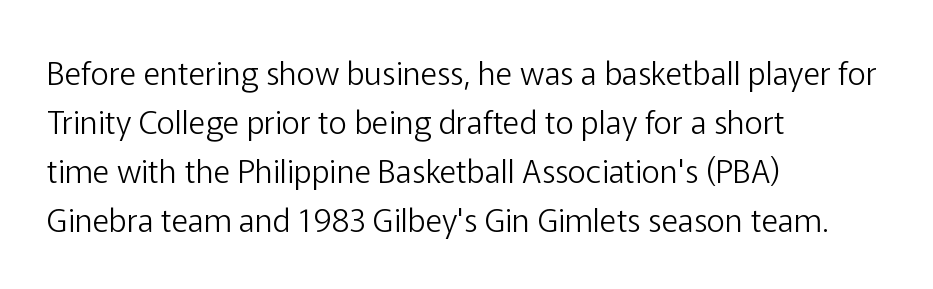
{"serif": "no", "italic": "no", "bold": "no", "weight": "light", "width": "normal", "stroke_contrast": "low", "x_height": "medium", "monospaced": "no", "underline": "no", "align": "left", "line_spacing": "normal", "line_spacing_ratio": 1.53, "letter_spacing": "normal", "letter_spacing_em": 0.0, "glyph_px": 32}
